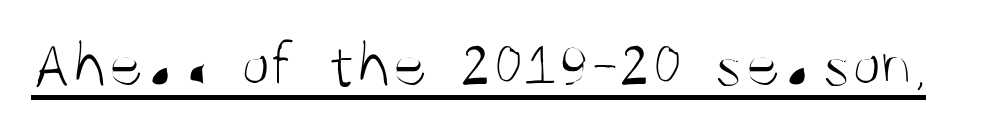
{"serif": "no", "italic": "no", "bold": "no", "weight": "light", "width": "condensed", "stroke_contrast": "medium", "x_height": "large", "monospaced": "no", "underline": "yes", "letter_spacing": "normal", "letter_spacing_em": 0.0, "glyph_px": 68}
